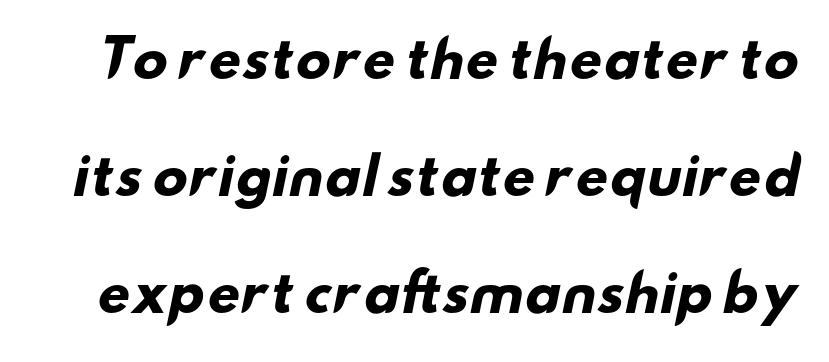
Q: Is the text bold? A: Yes.
Q: Is the typeface a serif or a sans-serif typeface? A: Sans-serif.
Q: Is the text underlined? A: No.
Q: Is the spacing between letters normal or unusually wide? A: Normal.
Q: Is the spacing between lines tight, normal or loose? A: Loose.
Q: Width (condensed, normal, or wide)? A: Wide.
Q: Stroke contrast? A: Low.
Q: x-height? A: Small.
Q: Monospaced? A: No.
